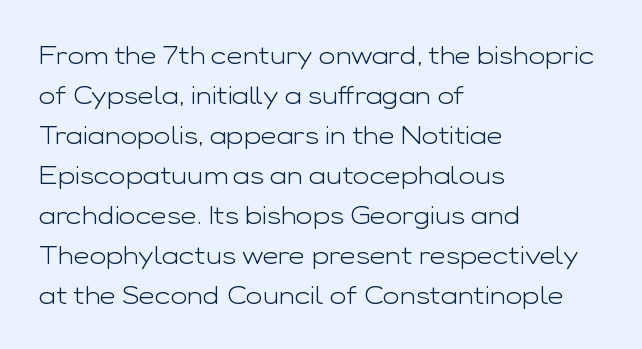
The image shows 25 px text type, upright; set left-aligned, normal line spacing (1.6x), normal letter spacing, not underlined.
